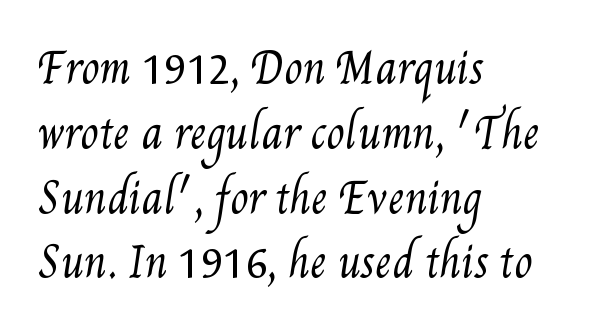
Q: Is the text bold? A: No.
Q: Is the text underlined? A: No.
Q: How is the paragraph aligned? A: Left-aligned.
Q: Is the spacing between letters normal or unusually wide? A: Normal.
Q: Is the spacing between lines tight, normal or loose? A: Normal.
Q: Width (condensed, normal, or wide)? A: Condensed.
Q: Stroke contrast? A: Medium.
Q: x-height? A: Small.
Q: Monospaced? A: No.
